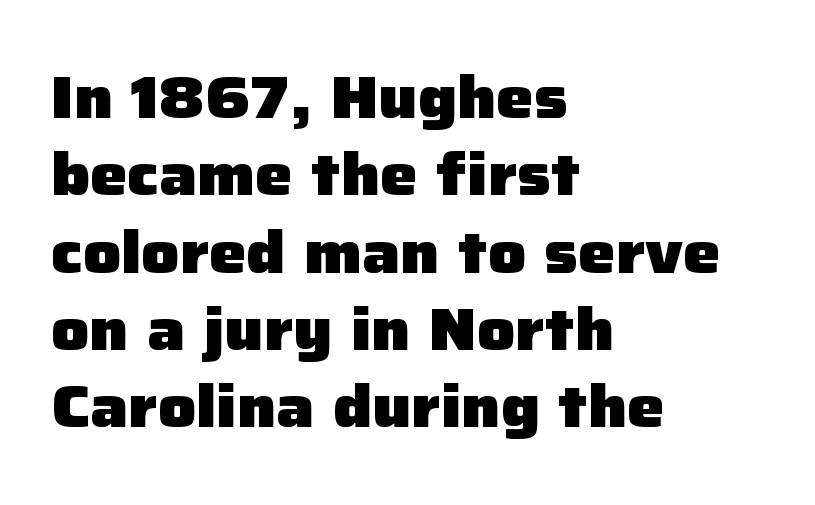
{"serif": "no", "italic": "no", "bold": "yes", "weight": "heavy", "width": "normal", "stroke_contrast": "low", "x_height": "medium", "monospaced": "no", "underline": "no", "align": "left", "line_spacing": "normal", "line_spacing_ratio": 1.31, "letter_spacing": "normal", "letter_spacing_em": 0.0, "glyph_px": 59}
